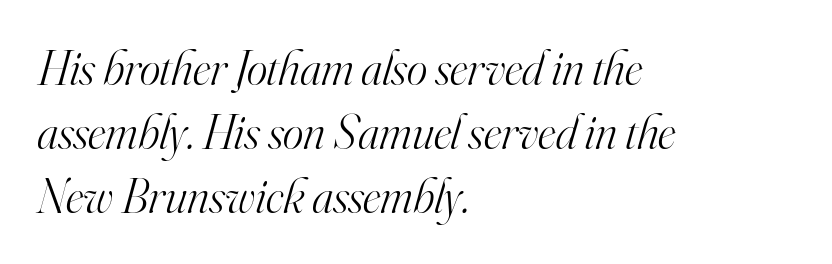
{"serif": "yes", "italic": "yes", "lean": "right", "slant_degrees": 16, "bold": "no", "weight": "light", "width": "normal", "stroke_contrast": "high", "x_height": "small", "monospaced": "no", "underline": "no", "align": "left", "line_spacing": "normal", "line_spacing_ratio": 1.31, "letter_spacing": "normal", "letter_spacing_em": 0.0, "glyph_px": 49}
